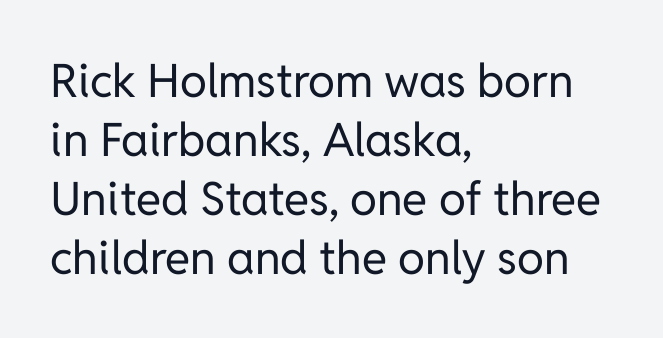
Q: Is the text bold? A: No.
Q: Is the text italic (slanted)? A: No, it is upright.
Q: Is the typeface a serif or a sans-serif typeface? A: Sans-serif.
Q: Is the text underlined? A: No.
Q: How is the paragraph aligned? A: Left-aligned.
Q: Is the spacing between letters normal or unusually wide? A: Normal.
Q: Is the spacing between lines tight, normal or loose? A: Normal.
Q: Width (condensed, normal, or wide)? A: Normal.
Q: Stroke contrast? A: Low.
Q: x-height? A: Medium.
Q: Monospaced? A: No.
